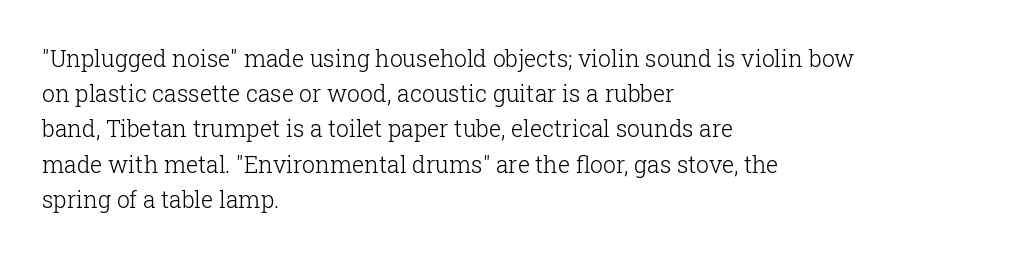
The image shows 23 px text type, upright; set left-aligned, normal line spacing (1.53x), normal letter spacing, not underlined.
